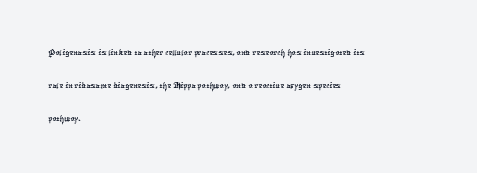
{"underline": "no", "align": "left", "line_spacing": "normal", "line_spacing_ratio": 1.56, "letter_spacing": "normal", "letter_spacing_em": 0.0, "glyph_px": 21}
